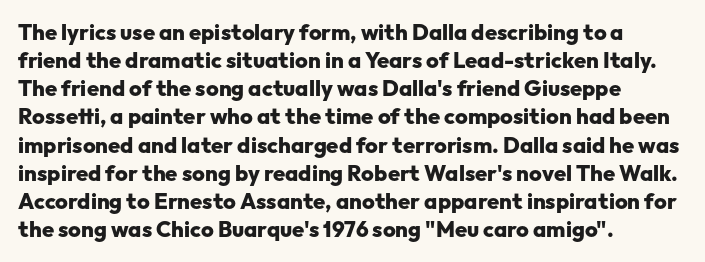
{"italic": "no", "bold": "yes", "underline": "no", "align": "left", "line_spacing": "normal", "line_spacing_ratio": 1.28, "letter_spacing": "normal", "letter_spacing_em": 0.0, "glyph_px": 22}
